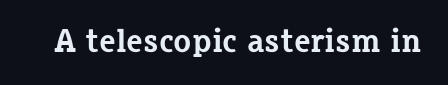
It's the straight-up-and-down kind of type. Do the characters align in a grid? No, the font is proportional. Letterform terminals end in serifs throughout the passage. The characters look thick and weighty, a clear bold.
